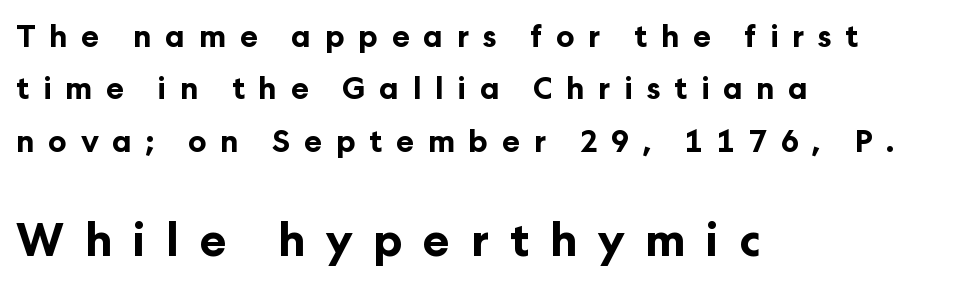
Spacing verdict: proportional, widths tailored to each character. Note: smaller setting up top, larger setting below. I'd describe the lettering as bold — thick and assertive. The letters stand upright; this is a roman face. Look at the tracking — it's clearly loosened, letters drifting apart.
